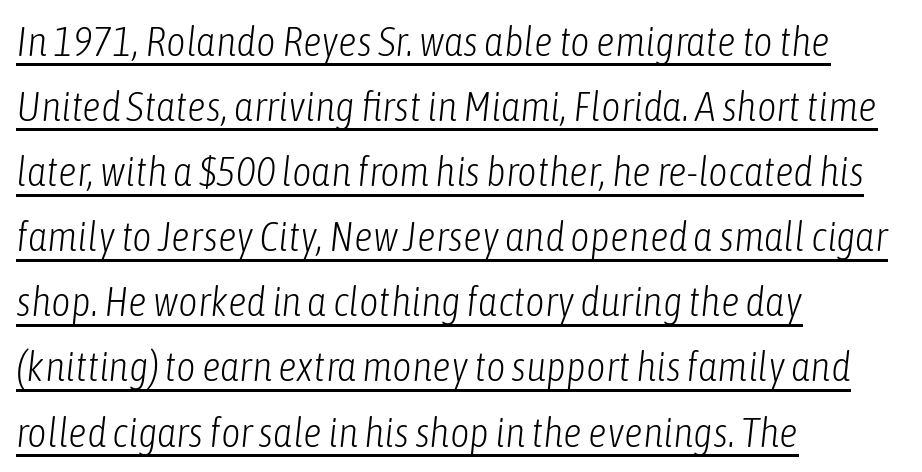
{"italic": "yes", "lean": "right", "slant_degrees": 6, "bold": "no", "weight": "light", "width": "condensed", "stroke_contrast": "low", "x_height": "medium", "monospaced": "no", "underline": "yes", "align": "left", "line_spacing": "normal", "line_spacing_ratio": 1.55, "letter_spacing": "normal", "letter_spacing_em": 0.0, "glyph_px": 42}
